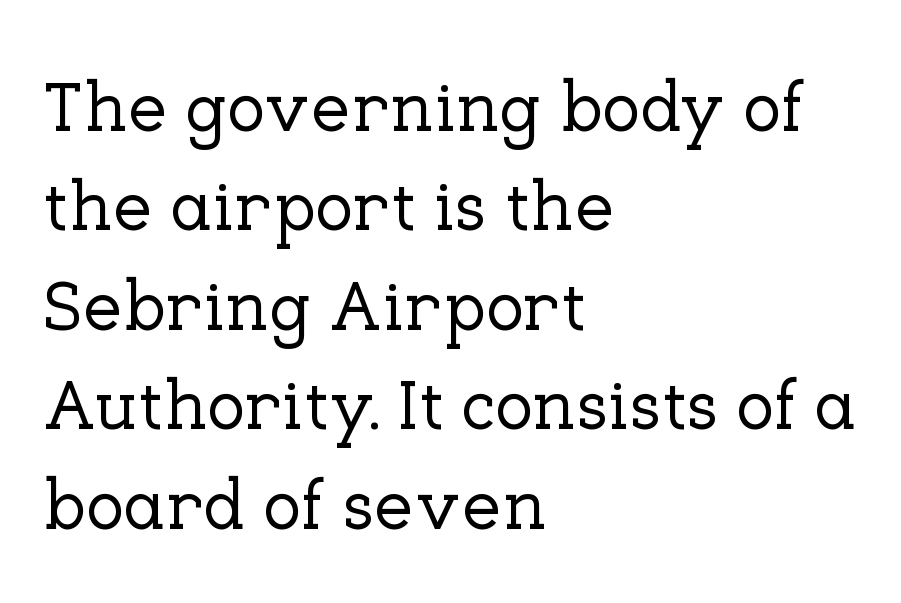
Q: Is the text italic (slanted)? A: No, it is upright.
Q: Is the typeface a serif or a sans-serif typeface? A: Serif.
Q: Is the text underlined? A: No.
Q: How is the paragraph aligned? A: Left-aligned.
Q: Is the spacing between letters normal or unusually wide? A: Normal.
Q: Is the spacing between lines tight, normal or loose? A: Normal.
Q: Width (condensed, normal, or wide)? A: Normal.
Q: Stroke contrast? A: Low.
Q: x-height? A: Medium.
Q: Monospaced? A: No.
